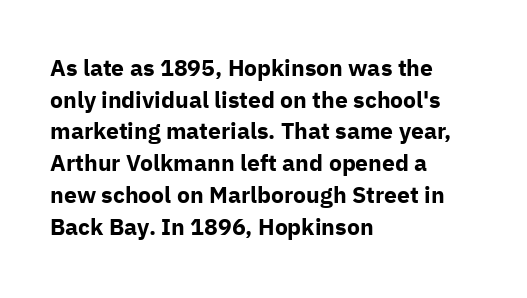
Q: Is the text bold? A: Yes.
Q: Is the text italic (slanted)? A: No, it is upright.
Q: Is the text underlined? A: No.
Q: How is the paragraph aligned? A: Left-aligned.
Q: Is the spacing between letters normal or unusually wide? A: Normal.
Q: Is the spacing between lines tight, normal or loose? A: Normal.
